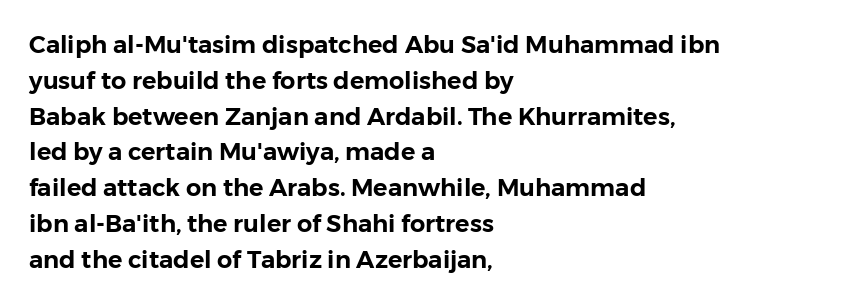
The image shows 24 px text type, upright; set left-aligned, normal line spacing (1.49x), normal letter spacing, not underlined.
